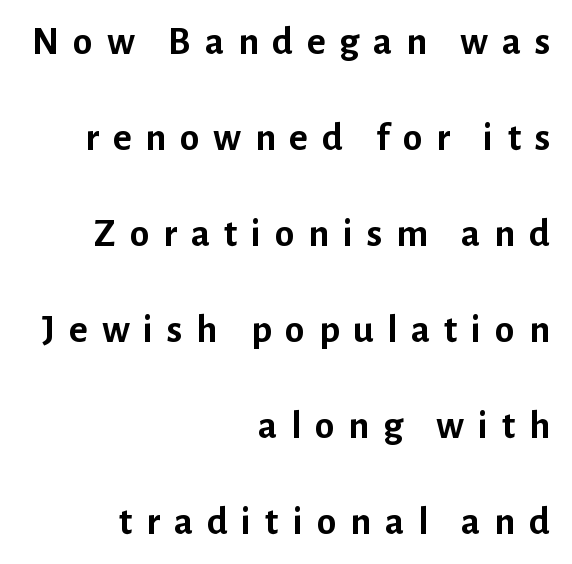
The image shows 40 px semibold sans-serif type, upright; set right-aligned, loose line spacing (2.4x), unusually wide letter spacing (+0.34 em), not underlined; low stroke contrast and a medium x-height.
